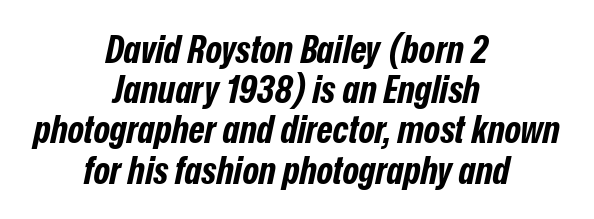
The image shows 39 px bold, condensed type, italic (leaning right); set centered, tight line spacing (1.03x), normal letter spacing, not underlined; low stroke contrast and a medium x-height.
